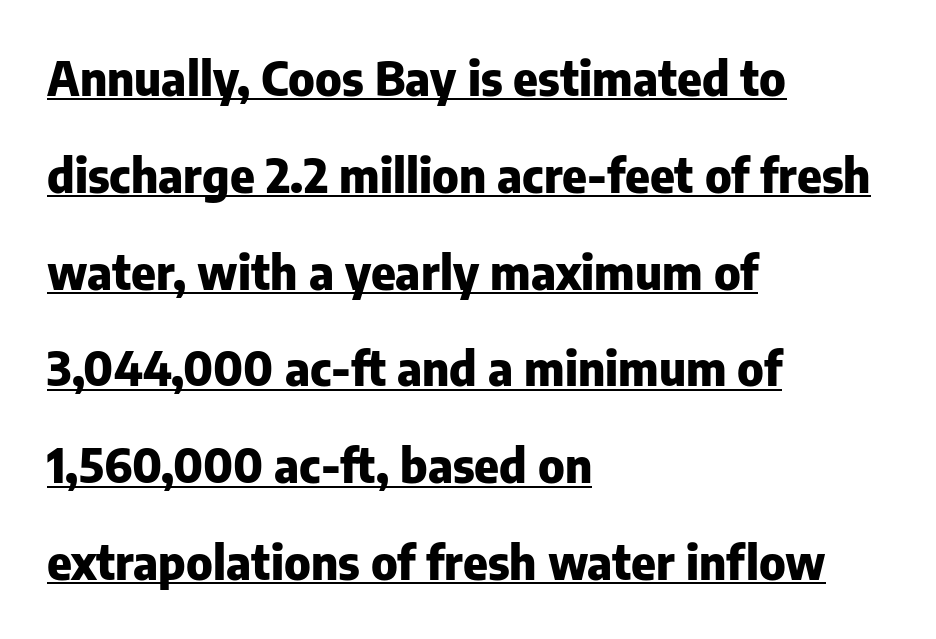
Q: Is the text bold? A: Yes.
Q: Is the text italic (slanted)? A: No, it is upright.
Q: Is the typeface a serif or a sans-serif typeface? A: Sans-serif.
Q: Is the text underlined? A: Yes.
Q: How is the paragraph aligned? A: Left-aligned.
Q: Is the spacing between letters normal or unusually wide? A: Normal.
Q: Is the spacing between lines tight, normal or loose? A: Loose.
Q: Width (condensed, normal, or wide)? A: Normal.
Q: Stroke contrast? A: Low.
Q: x-height? A: Medium.
Q: Monospaced? A: No.
